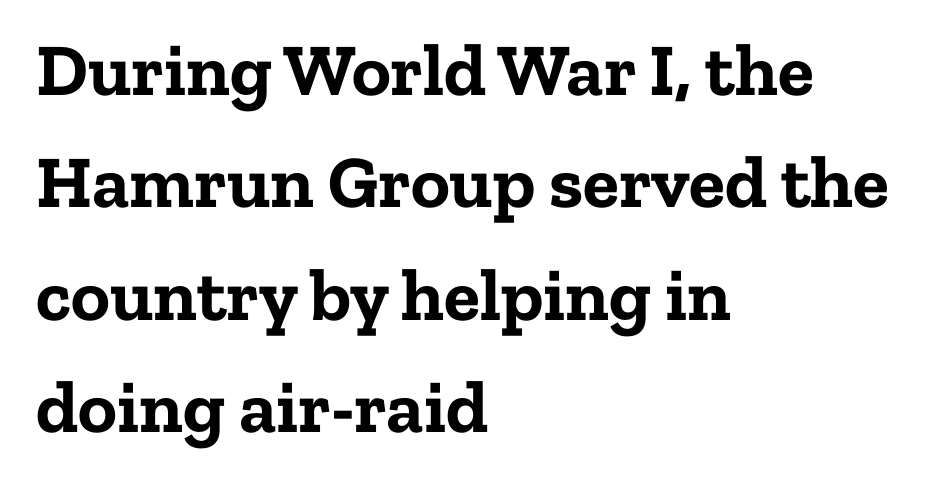
{"serif": "yes", "italic": "no", "bold": "yes", "weight": "bold", "width": "normal", "stroke_contrast": "low", "x_height": "medium", "monospaced": "no", "underline": "no", "align": "left", "line_spacing": "normal", "line_spacing_ratio": 1.52, "letter_spacing": "normal", "letter_spacing_em": 0.0, "glyph_px": 74}
